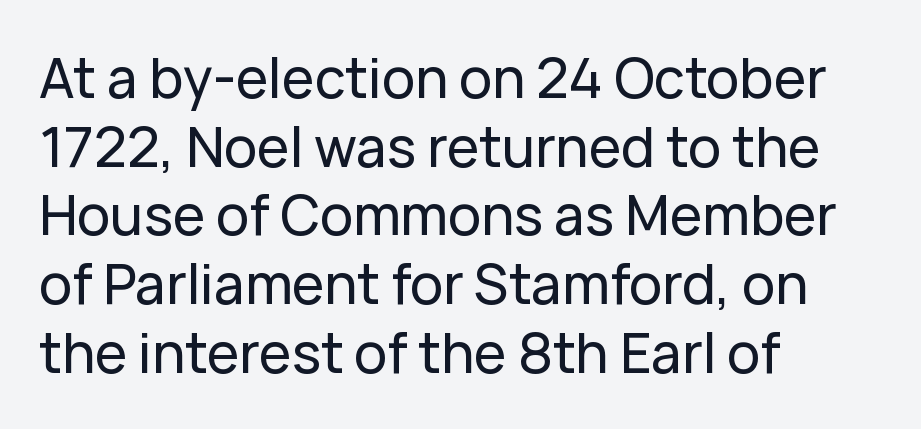
The image shows 55 px sans-serif type, upright; set left-aligned, normal line spacing (1.25x), normal letter spacing, not underlined; low stroke contrast and a medium x-height.
